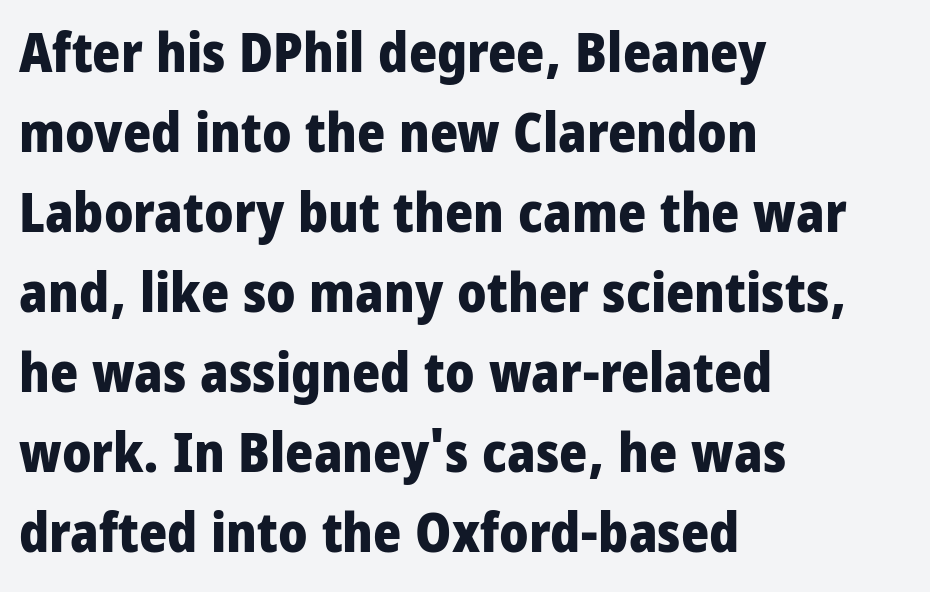
Q: Is the text bold? A: Yes.
Q: Is the text italic (slanted)? A: No, it is upright.
Q: Is the typeface a serif or a sans-serif typeface? A: Sans-serif.
Q: Is the text underlined? A: No.
Q: How is the paragraph aligned? A: Left-aligned.
Q: Is the spacing between letters normal or unusually wide? A: Normal.
Q: Is the spacing between lines tight, normal or loose? A: Normal.
Q: Width (condensed, normal, or wide)? A: Condensed.
Q: Stroke contrast? A: Low.
Q: x-height? A: Large.
Q: Monospaced? A: No.
